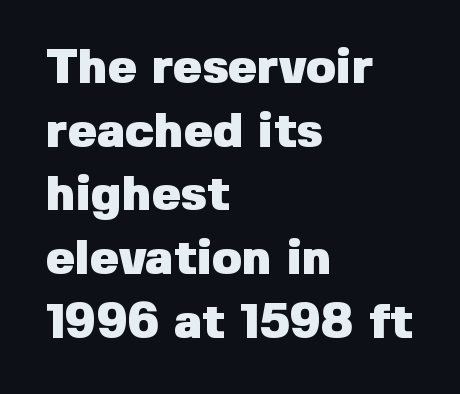
{"serif": "no", "italic": "no", "bold": "yes", "weight": "heavy", "width": "normal", "stroke_contrast": "low", "x_height": "medium", "monospaced": "no", "underline": "no", "align": "left", "line_spacing": "normal", "line_spacing_ratio": 1.3, "letter_spacing": "normal", "letter_spacing_em": 0.0, "glyph_px": 49}
